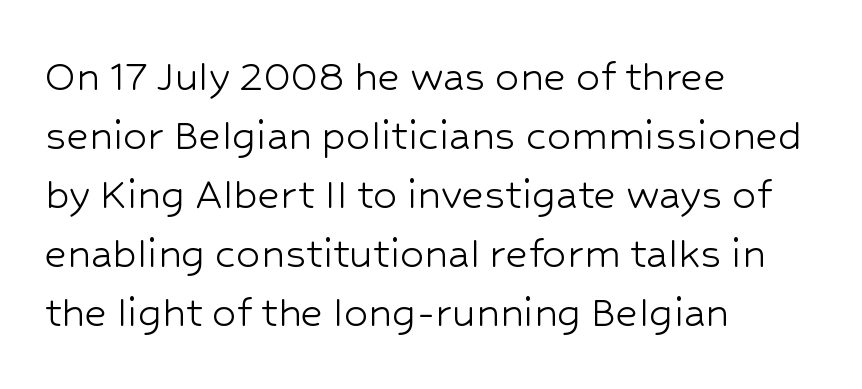
{"serif": "no", "italic": "no", "bold": "no", "weight": "light", "width": "normal", "stroke_contrast": "low", "x_height": "medium", "monospaced": "no", "underline": "no", "align": "left", "line_spacing_ratio": 1.23, "letter_spacing": "normal", "letter_spacing_em": 0.0, "glyph_px": 48}
